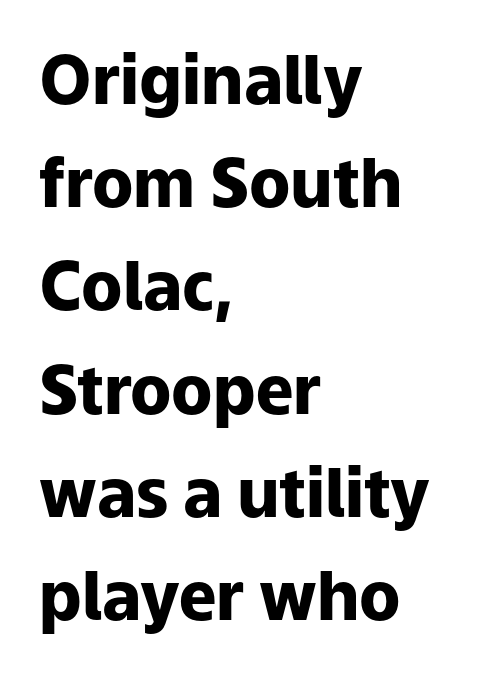
{"serif": "no", "italic": "no", "bold": "yes", "weight": "heavy", "width": "normal", "stroke_contrast": "low", "x_height": "medium", "monospaced": "no", "underline": "no", "align": "left", "line_spacing": "normal", "line_spacing_ratio": 1.54, "letter_spacing": "normal", "letter_spacing_em": 0.0, "glyph_px": 67}
